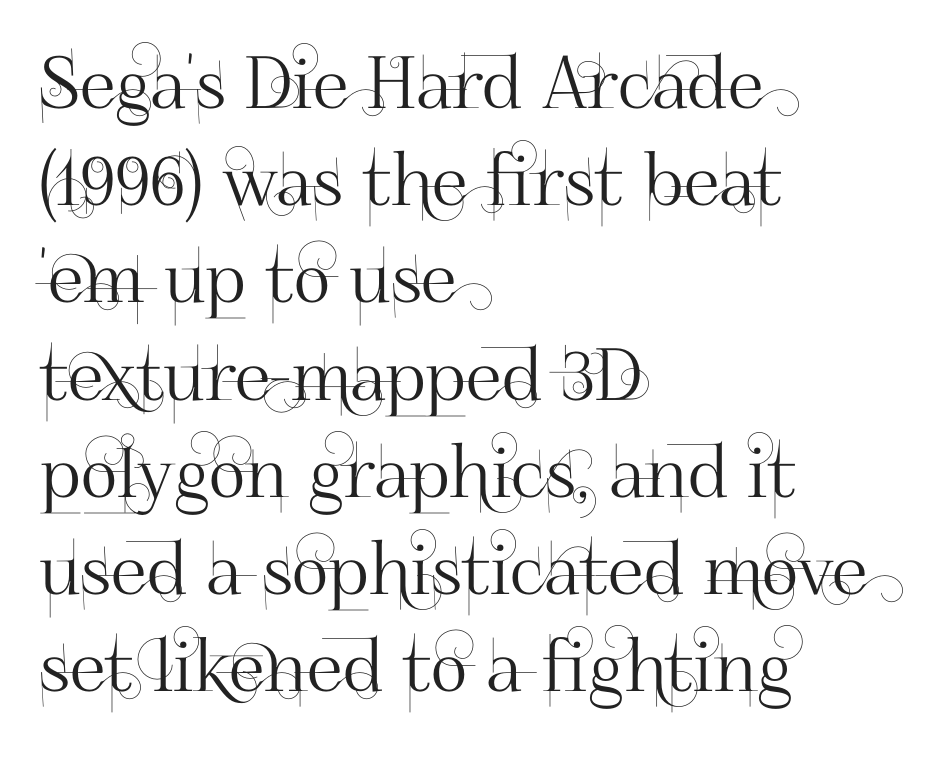
Q: Is the text italic (slanted)? A: No, it is upright.
Q: Is the typeface a serif or a sans-serif typeface? A: Sans-serif.
Q: Is the text underlined? A: No.
Q: How is the paragraph aligned? A: Left-aligned.
Q: Is the spacing between letters normal or unusually wide? A: Normal.
Q: Is the spacing between lines tight, normal or loose? A: Normal.
Q: Width (condensed, normal, or wide)? A: Normal.
Q: Stroke contrast? A: High.
Q: x-height? A: Small.
Q: Monospaced? A: No.
